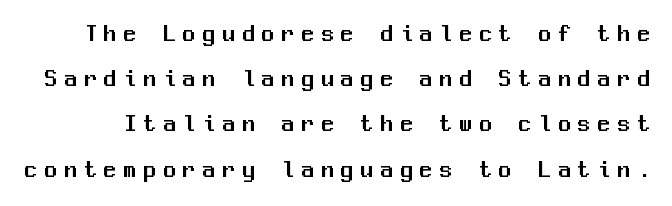
This is the regular roman posture of the typeface. Check the space under the baseline: it is left empty. What stands out about the letter spacing? Its width — letters are far apart.
